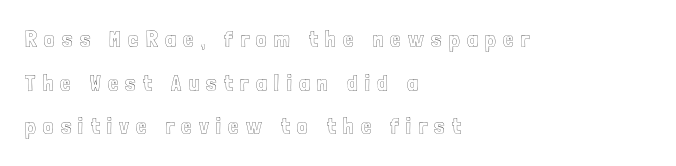
The image shows 23 px text type, upright; set left-aligned, loose line spacing (1.9x), unusually wide letter spacing (+0.32 em), not underlined.
